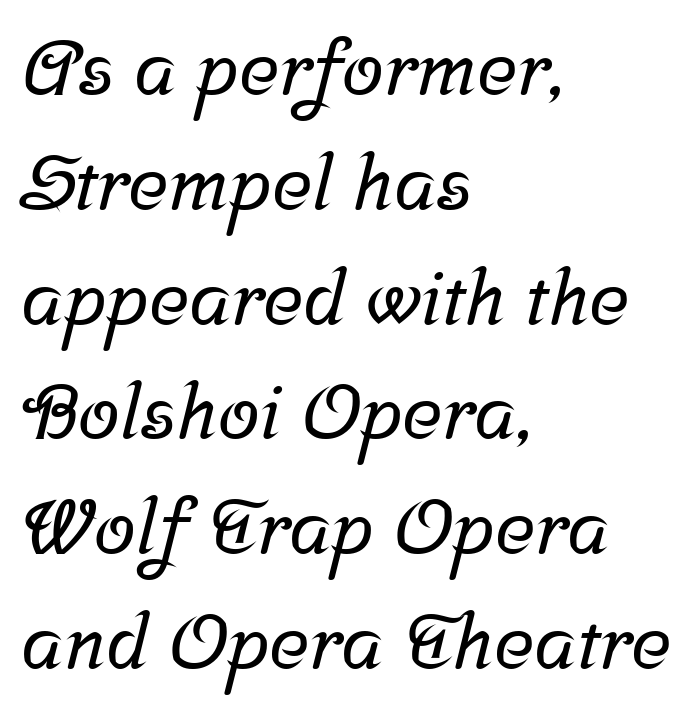
The image shows 76 px text type; set left-aligned, normal line spacing (1.51x), normal letter spacing, not underlined; low stroke contrast and a medium x-height.
